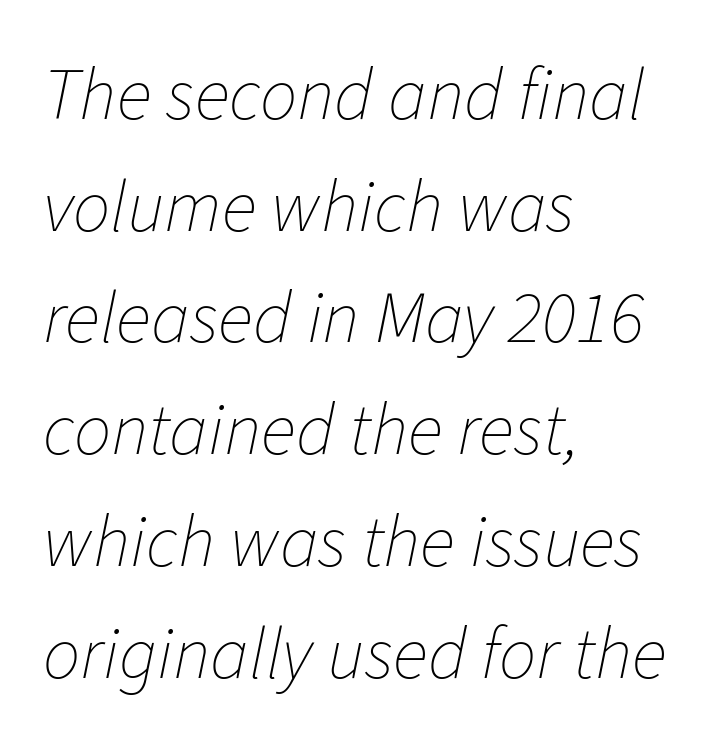
Q: Is the text bold? A: No.
Q: Is the text italic (slanted)? A: Yes, it leans right by about 11 degrees.
Q: Is the text underlined? A: No.
Q: How is the paragraph aligned? A: Left-aligned.
Q: Is the spacing between letters normal or unusually wide? A: Normal.
Q: Is the spacing between lines tight, normal or loose? A: Normal.
Q: Width (condensed, normal, or wide)? A: Normal.
Q: Stroke contrast? A: Low.
Q: x-height? A: Medium.
Q: Monospaced? A: No.
